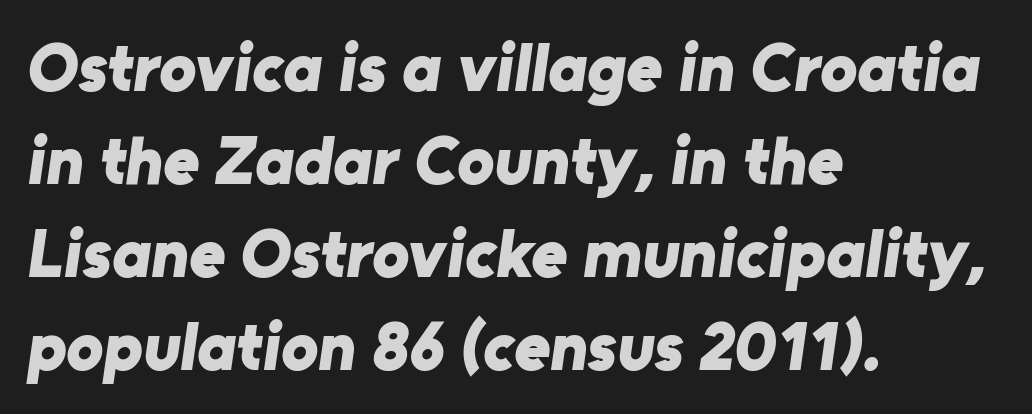
Q: Is the text bold? A: Yes.
Q: Is the typeface a serif or a sans-serif typeface? A: Sans-serif.
Q: Is the text underlined? A: No.
Q: How is the paragraph aligned? A: Left-aligned.
Q: Is the spacing between letters normal or unusually wide? A: Normal.
Q: Is the spacing between lines tight, normal or loose? A: Normal.
Q: Width (condensed, normal, or wide)? A: Normal.
Q: Stroke contrast? A: Low.
Q: x-height? A: Medium.
Q: Monospaced? A: No.
